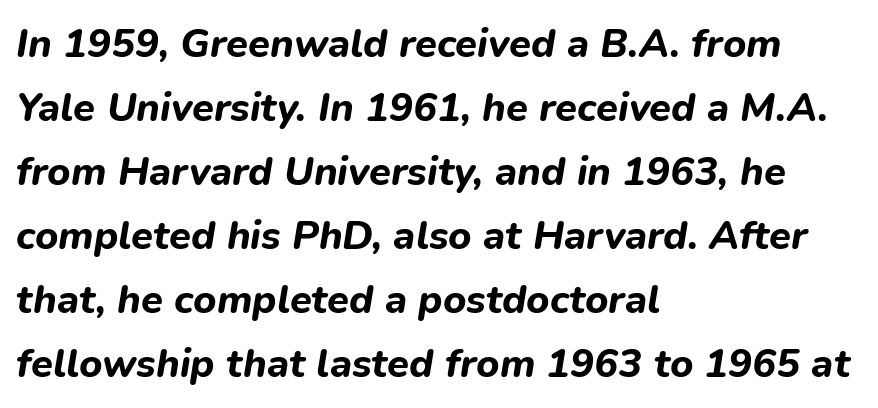
{"italic": "yes", "lean": "right", "slant_degrees": 9, "bold": "yes", "weight": "bold", "width": "normal", "stroke_contrast": "low", "x_height": "medium", "monospaced": "no", "underline": "no", "align": "left", "line_spacing": "normal", "line_spacing_ratio": 1.6, "letter_spacing": "normal", "letter_spacing_em": 0.0, "glyph_px": 40}
